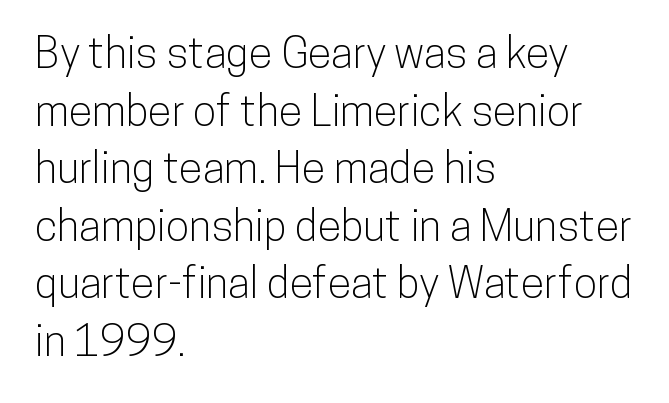
The strip under each line holds only bare page. Whoever set this chose a conventional vertical rhythm. The specimen reads as upright at a glance. The rendering uses natural spacing where letterforms have individual widths.
